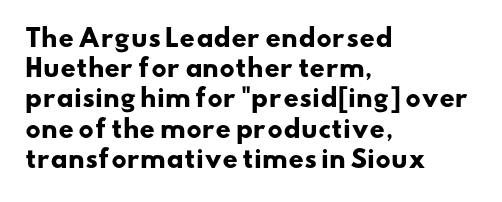
Q: Is the text bold? A: Yes.
Q: Is the text underlined? A: No.
Q: How is the paragraph aligned? A: Left-aligned.
Q: Is the spacing between letters normal or unusually wide? A: Normal.
Q: Is the spacing between lines tight, normal or loose? A: Normal.
